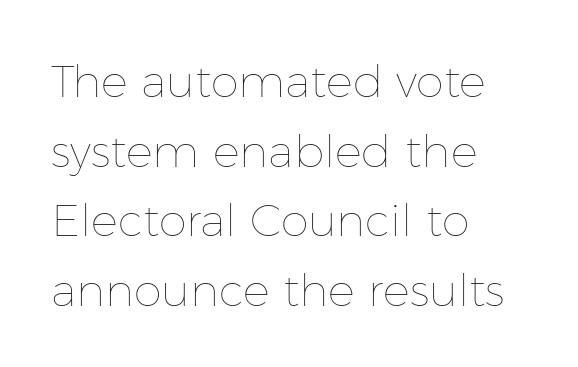
The image shows 45 px thin type, upright; set left-aligned, normal line spacing (1.55x), normal letter spacing, not underlined; low stroke contrast and a medium x-height.
